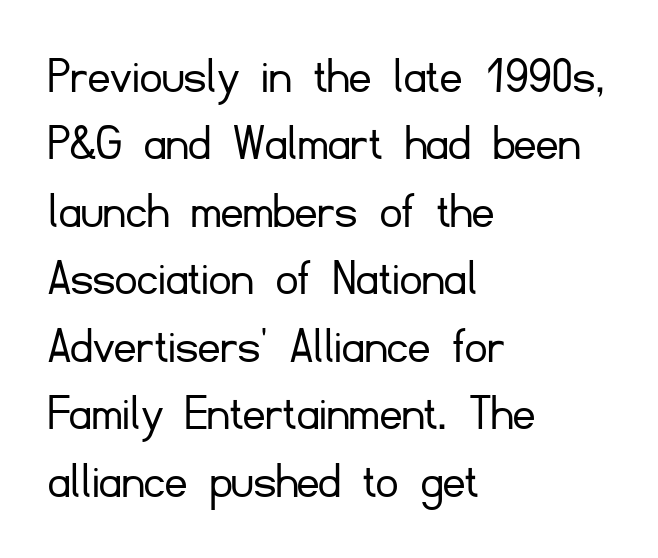
Character widths vary here, with narrow letters taking less room than wide ones. A typesetter would call this leading conventional body-copy spacing. The lettering holds an erect, upright posture throughout. Tracking value appears to be zero — textbook default spacing. The passage is arranged the way most books set body copy — flush left.
